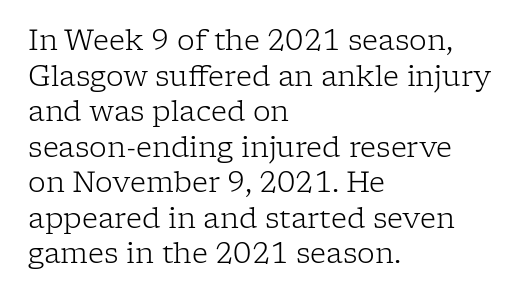
The image shows 28 px light serif type, upright; set left-aligned, normal line spacing (1.27x), normal letter spacing, not underlined; low stroke contrast and a medium x-height.
